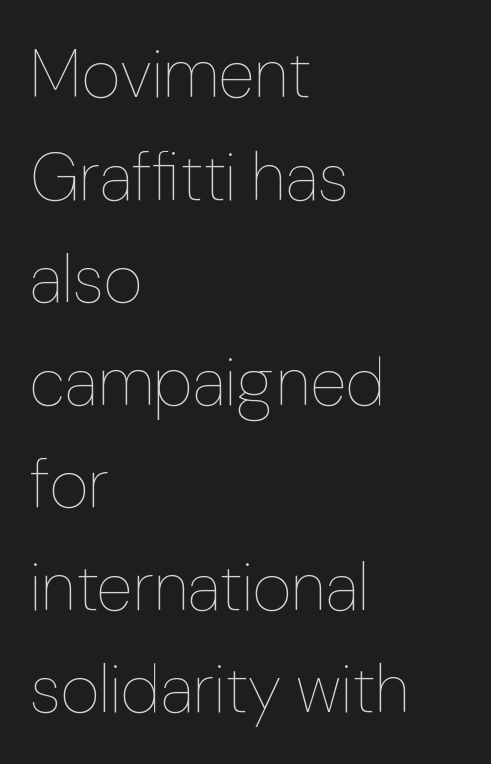
{"italic": "no", "bold": "no", "weight": "thin", "width": "normal", "stroke_contrast": "low", "x_height": "medium", "monospaced": "no", "underline": "no", "align": "left", "line_spacing": "normal", "line_spacing_ratio": 1.53, "letter_spacing": "normal", "letter_spacing_em": 0.0, "glyph_px": 67}
